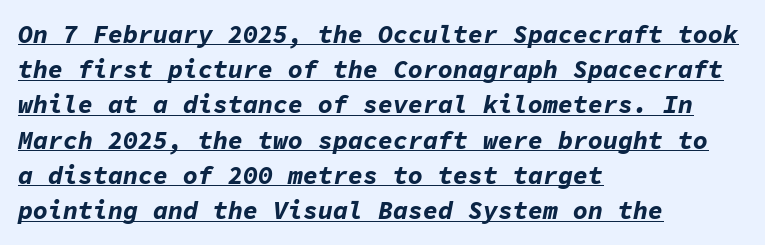
A baseline rule has been typeset under these characters. Baseline-to-baseline distance is the conventional proportion of letter height. Casual observation: everything's shoved over to the left. Honestly, the letter spacing is just normal — you wouldn't notice it.
